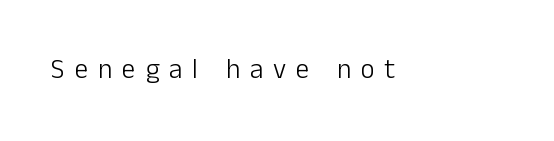
The image shows 27 px text type, upright; set unusually wide letter spacing (+0.37 em), not underlined.
